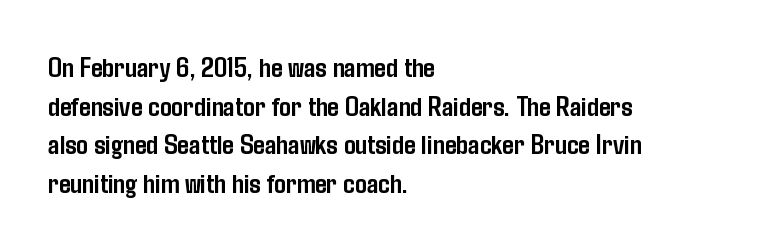
Leading matches the norm, producing a regular column. A bare baseline throughout the passage. Look at the tracking — it's just the regular setting, nothing added. These lines were composed using upright roman letters. Alignment: flush left. Every letter is thick-stroked: bold, no question.
